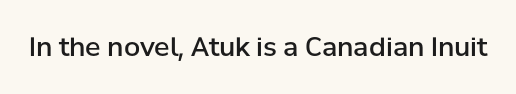
{"italic": "no", "bold": "semi", "underline": "no", "letter_spacing": "normal", "letter_spacing_em": 0.0, "glyph_px": 26}
